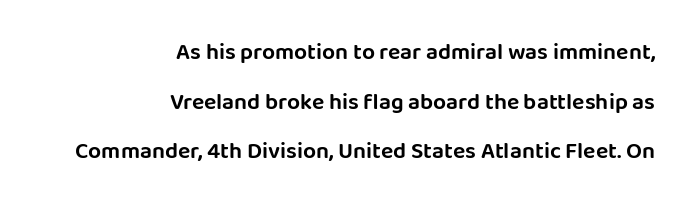
The image shows 23 px text type, upright; set right-aligned, loose line spacing (2.16x), normal letter spacing, not underlined.
